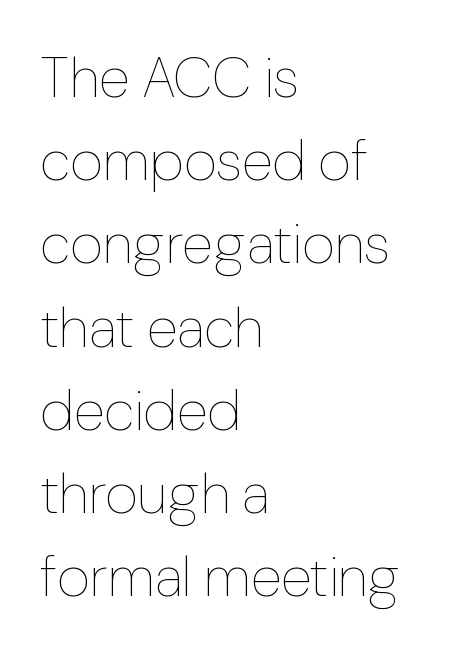
The image shows 57 px thin type, upright; set left-aligned, normal line spacing (1.46x), normal letter spacing, not underlined; low stroke contrast and a medium x-height.
